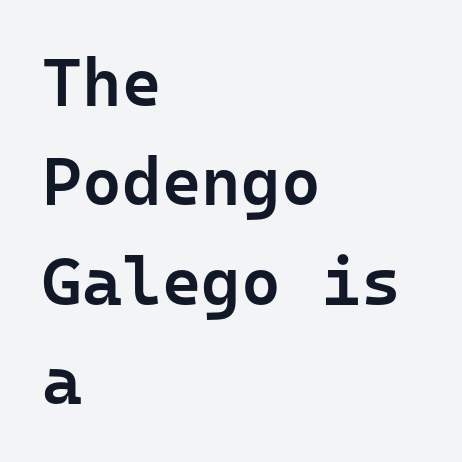
Nobody touched the tracking dial on this one. Semibold letterforms, between regular and bold. The line-height multiplier appears to be the usual default. These lines were composed using upright roman letters.
